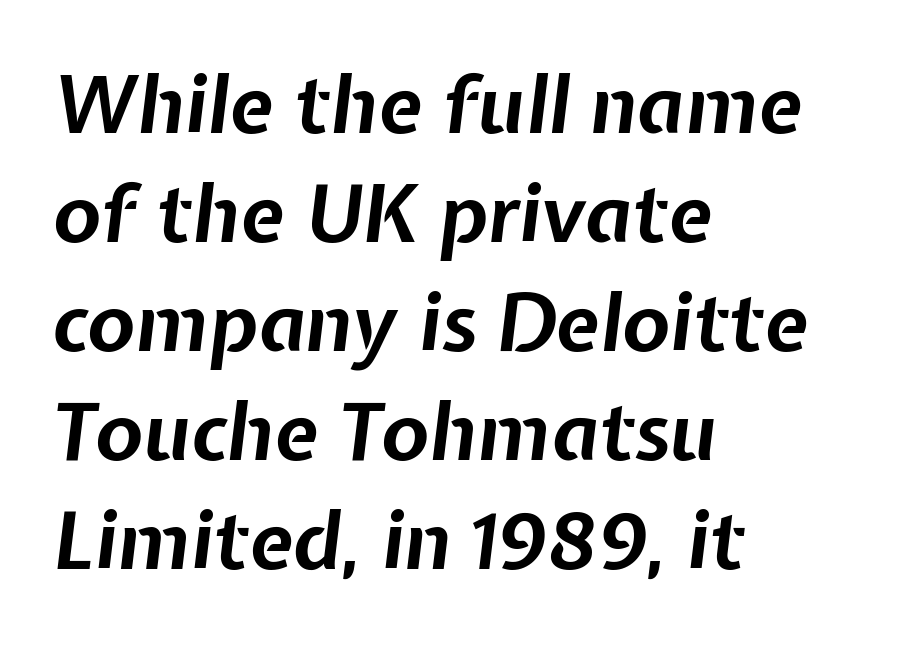
Q: Is the text bold? A: Yes.
Q: Is the text italic (slanted)? A: Yes, it leans right by about 7 degrees.
Q: Is the text underlined? A: No.
Q: How is the paragraph aligned? A: Left-aligned.
Q: Is the spacing between letters normal or unusually wide? A: Normal.
Q: Is the spacing between lines tight, normal or loose? A: Normal.
Q: Width (condensed, normal, or wide)? A: Normal.
Q: Stroke contrast? A: Low.
Q: x-height? A: Medium.
Q: Monospaced? A: No.
